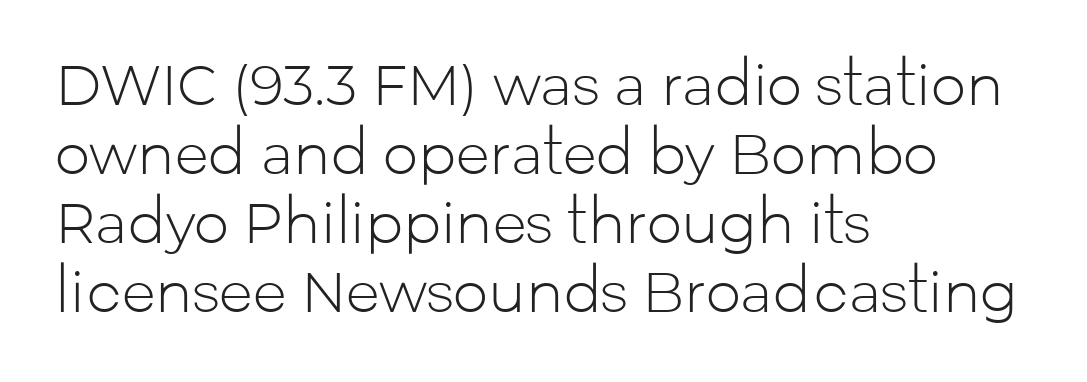
The image shows 56 px light sans-serif type, upright; set left-aligned, line spacing 1.23x, normal letter spacing, not underlined; low stroke contrast and a medium x-height.
